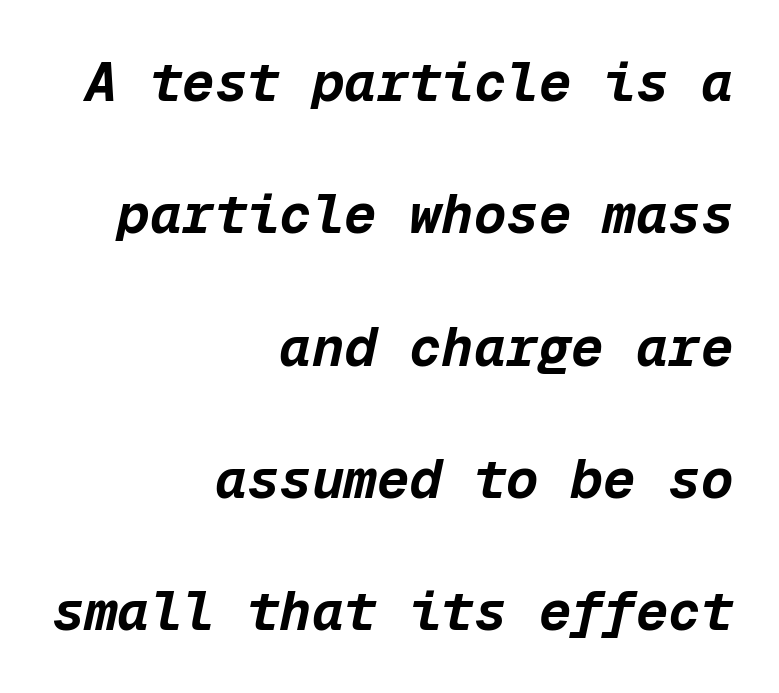
Q: Is the text bold? A: Yes.
Q: Is the text italic (slanted)? A: Yes, it leans right by about 12 degrees.
Q: Is the text underlined? A: No.
Q: How is the paragraph aligned? A: Right-aligned.
Q: Is the spacing between letters normal or unusually wide? A: Normal.
Q: Is the spacing between lines tight, normal or loose? A: Loose.
Q: Width (condensed, normal, or wide)? A: Normal.
Q: Stroke contrast? A: Low.
Q: x-height? A: Medium.
Q: Monospaced? A: Yes.
